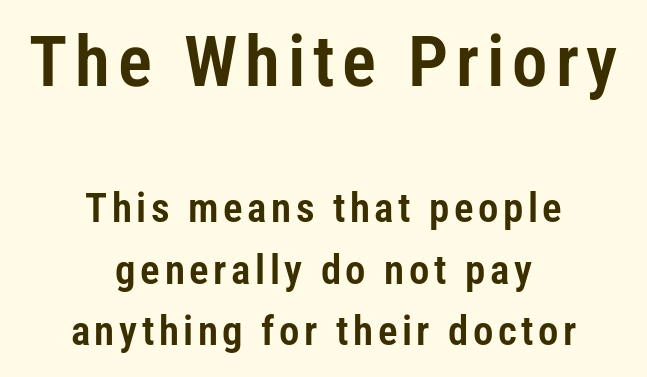
The image shows 71 px condensed sans-serif type, upright; set centered, normal line spacing (1.5x), not underlined; the first (top) block is 1.73x larger; low stroke contrast and a medium x-height.
